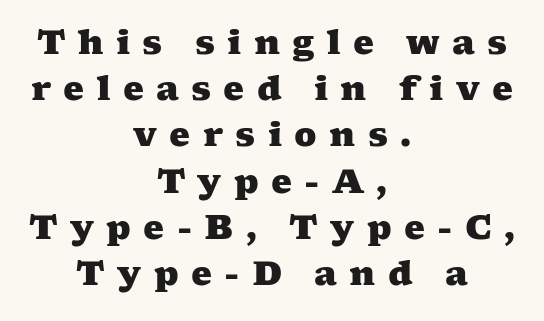
Q: Is the text bold? A: Yes.
Q: Is the typeface a serif or a sans-serif typeface? A: Serif.
Q: Is the text underlined? A: No.
Q: How is the paragraph aligned? A: Centered.
Q: Is the spacing between letters normal or unusually wide? A: Unusually wide.
Q: Is the spacing between lines tight, normal or loose? A: Normal.
Q: Width (condensed, normal, or wide)? A: Wide.
Q: Stroke contrast? A: Medium.
Q: x-height? A: Medium.
Q: Monospaced? A: No.
